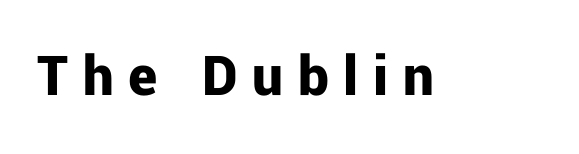
{"serif": "no", "italic": "no", "bold": "yes", "weight": "bold", "width": "normal", "stroke_contrast": "low", "x_height": "medium", "monospaced": "no", "underline": "no", "letter_spacing": "wide", "letter_spacing_em": 0.24, "glyph_px": 61}
